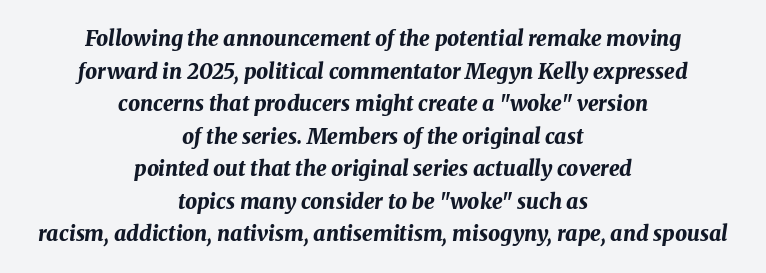
Q: Is the text bold? A: Yes.
Q: Is the text italic (slanted)? A: Yes, it leans right by about 8 degrees.
Q: Is the text underlined? A: No.
Q: How is the paragraph aligned? A: Centered.
Q: Is the spacing between letters normal or unusually wide? A: Normal.
Q: Is the spacing between lines tight, normal or loose? A: Normal.
